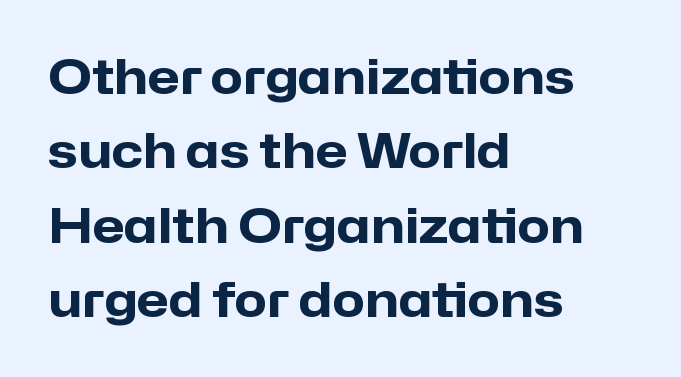
Q: Is the text bold? A: Yes.
Q: Is the text italic (slanted)? A: No, it is upright.
Q: Is the typeface a serif or a sans-serif typeface? A: Sans-serif.
Q: Is the text underlined? A: No.
Q: How is the paragraph aligned? A: Left-aligned.
Q: Is the spacing between letters normal or unusually wide? A: Normal.
Q: Is the spacing between lines tight, normal or loose? A: Normal.
Q: Width (condensed, normal, or wide)? A: Normal.
Q: Stroke contrast? A: Low.
Q: x-height? A: Medium.
Q: Monospaced? A: No.
